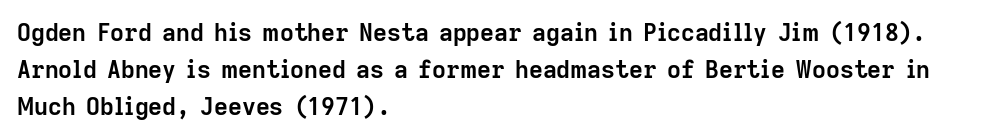
These lines sit exactly where default settings would place them. Descenders are the only things crossing below the line. As a designer I'd log this as weight 700, bold. Where is the straight margin? On the left. The axis of the letterforms is exactly vertical. No extra tracking has been applied to these lines.
